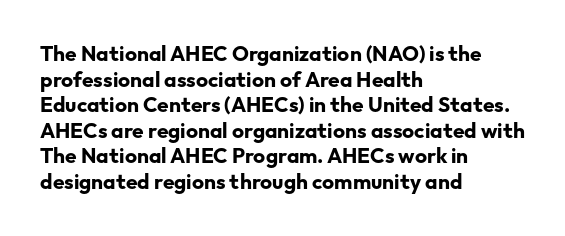
{"italic": "no", "bold": "yes", "underline": "no", "align": "left", "line_spacing_ratio": 1.22, "letter_spacing": "normal", "letter_spacing_em": 0.0, "glyph_px": 21}
